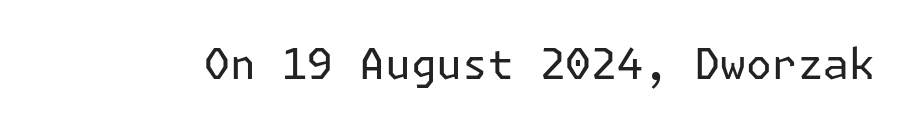
Q: Is the text bold? A: No.
Q: Is the text italic (slanted)? A: No, it is upright.
Q: Is the typeface a serif or a sans-serif typeface? A: Sans-serif.
Q: Is the text underlined? A: No.
Q: Is the spacing between letters normal or unusually wide? A: Normal.
Q: Width (condensed, normal, or wide)? A: Normal.
Q: Stroke contrast? A: Low.
Q: x-height? A: Medium.
